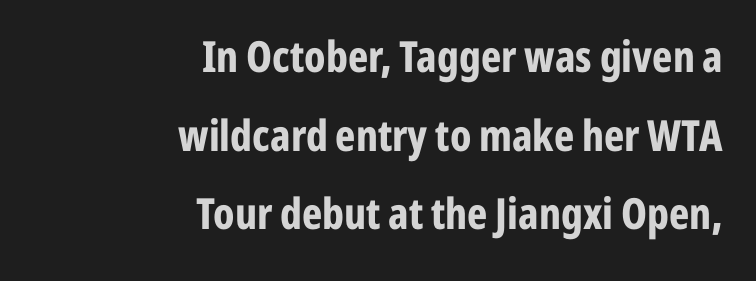
The text block is weighted toward the right margin, trailing off unevenly leftward. Underline: absent. The font is running at its bold setting. The type family on display is of the sans-serif kind.
